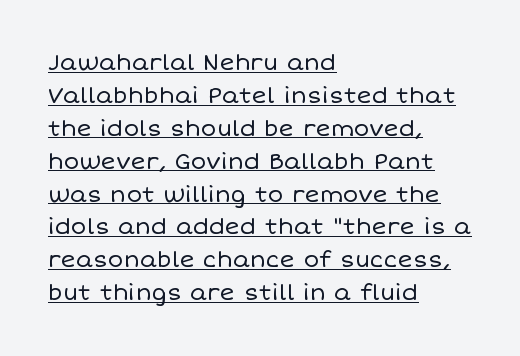
{"italic": "no", "bold": "no", "underline": "yes", "align": "left", "line_spacing": "normal", "line_spacing_ratio": 1.43, "letter_spacing": "normal", "letter_spacing_em": 0.0, "glyph_px": 23}
